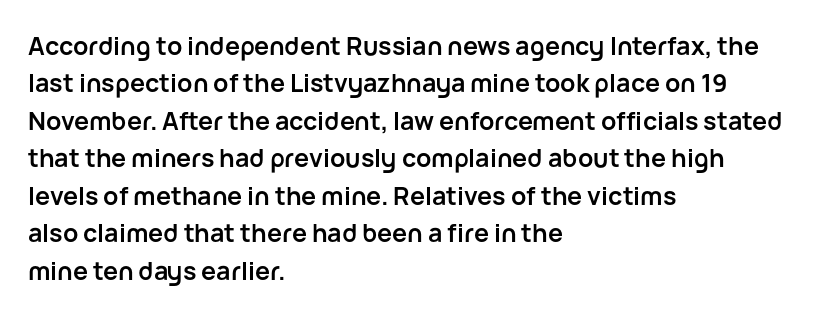
Q: Is the text bold? A: Yes.
Q: Is the text italic (slanted)? A: No, it is upright.
Q: Is the text underlined? A: No.
Q: How is the paragraph aligned? A: Left-aligned.
Q: Is the spacing between letters normal or unusually wide? A: Normal.
Q: Is the spacing between lines tight, normal or loose? A: Normal.
